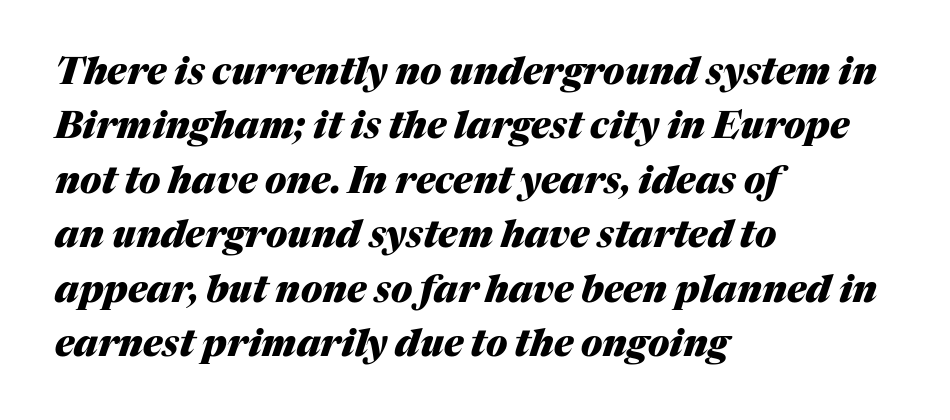
Varying glyph widths throughout — classic text-font behaviour. You'd pick this weight for a headline — it's a proper bold. Reading down the block, your eye returns to a fixed left position each line. Quick note: interline space is typical.
